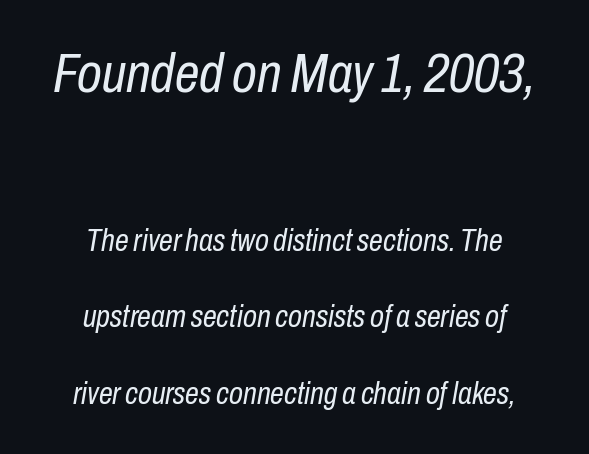
{"italic": "yes", "lean": "right", "slant_degrees": 10, "bold": "no", "weight": "regular", "width": "condensed", "stroke_contrast": "low", "x_height": "medium", "monospaced": "no", "underline": "no", "align": "center", "line_spacing": "loose", "line_spacing_ratio": 2.47, "letter_spacing": "normal", "letter_spacing_em": 0.0, "larger_block": "first", "size_ratio": 1.77, "glyph_px": 55}
